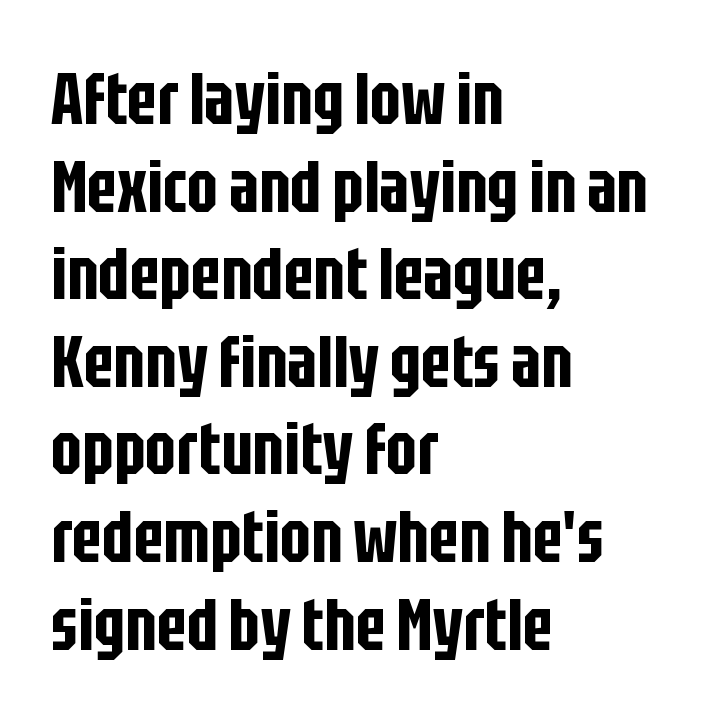
{"serif": "no", "italic": "no", "width": "condensed", "stroke_contrast": "low", "x_height": "large", "monospaced": "no", "underline": "no", "align": "left", "line_spacing_ratio": 1.2, "letter_spacing": "normal", "letter_spacing_em": 0.0, "glyph_px": 73}
